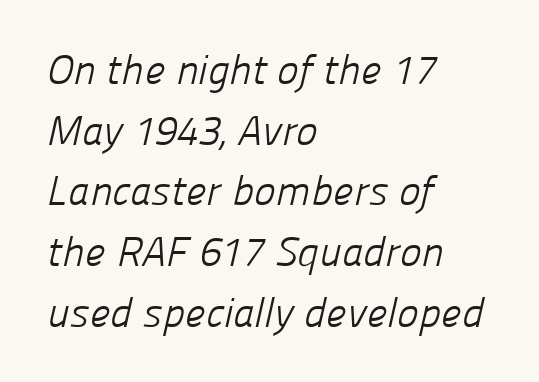
Spacing verdict: proportional, widths tailored to each character. The face used here is a sans, in the tradition of grotesques and geometrics. The block of text has a typical density, with ordinary space between rows. Type without underlining.
